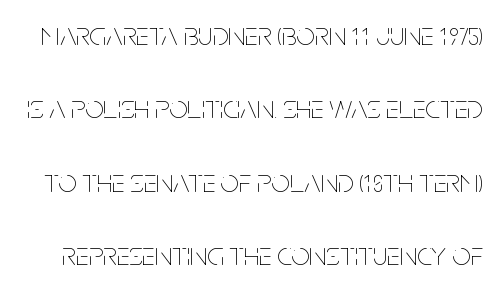
{"italic": "no", "bold": "no", "weight": "thin", "width": "condensed", "stroke_contrast": "low", "x_height": "large", "monospaced": "no", "underline": "no", "line_spacing": "loose", "line_spacing_ratio": 2.22, "letter_spacing": "normal", "letter_spacing_em": 0.0, "glyph_px": 33}
